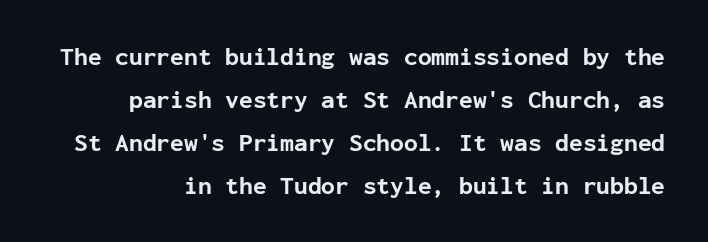
The image shows 25 px bold type, upright; set line spacing 1.72x, normal letter spacing, not underlined.
